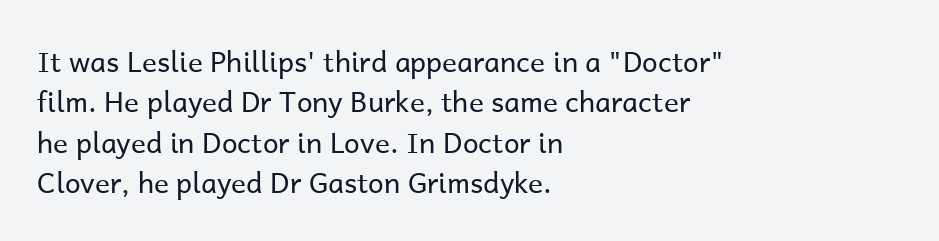
This sample is left-justified, so line endings fall wherever the words run out. Tracking value appears to be zero — textbook default spacing. Serifs: no, the terminals of the letterforms are clean. A light-to-regular cut is what we see here. The letters advance in unequal steps, a hallmark of proportional type.
